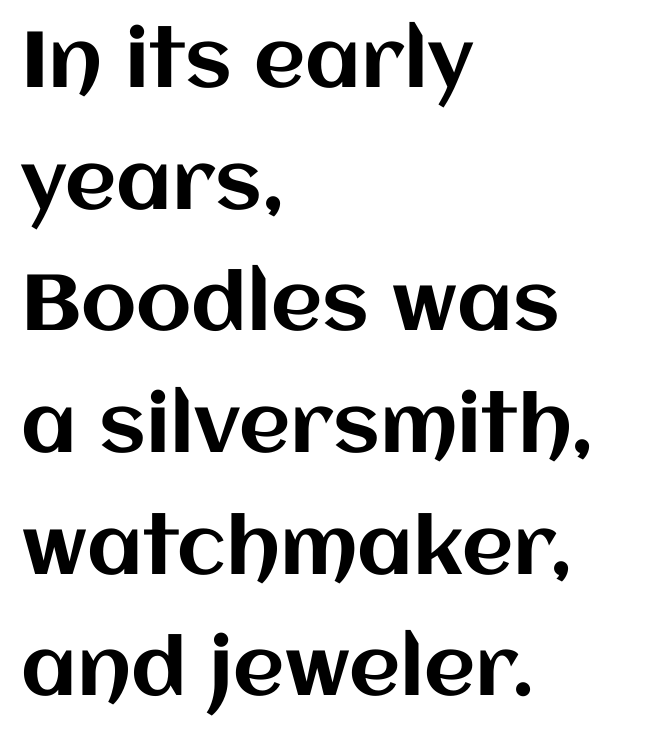
{"italic": "no", "width": "normal", "stroke_contrast": "medium", "x_height": "large", "monospaced": "no", "underline": "no", "align": "left", "line_spacing": "normal", "line_spacing_ratio": 1.54, "letter_spacing": "normal", "letter_spacing_em": 0.0, "glyph_px": 79}
